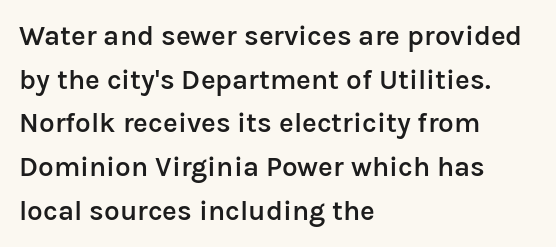
The image shows 28 px semibold sans-serif type, upright; set left-aligned, normal line spacing (1.56x), normal letter spacing, not underlined; low stroke contrast and a medium x-height.
